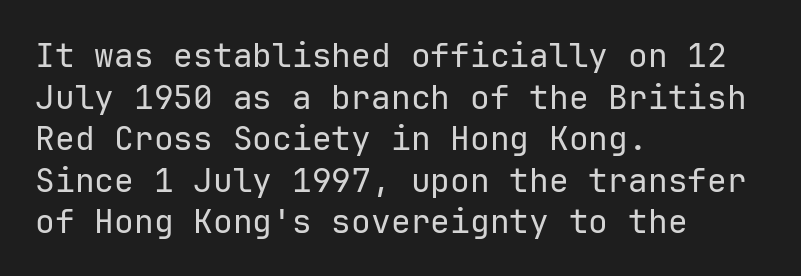
Q: Is the text bold? A: No.
Q: Is the text italic (slanted)? A: No, it is upright.
Q: Is the typeface a serif or a sans-serif typeface? A: Sans-serif.
Q: Is the text underlined? A: No.
Q: How is the paragraph aligned? A: Left-aligned.
Q: Is the spacing between letters normal or unusually wide? A: Normal.
Q: Is the spacing between lines tight, normal or loose? A: Normal.
Q: Width (condensed, normal, or wide)? A: Normal.
Q: Stroke contrast? A: Low.
Q: x-height? A: Medium.
